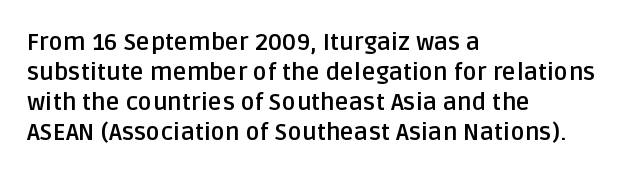
The image shows 24 px bold type, upright; set left-aligned, normal line spacing (1.25x), normal letter spacing, not underlined.
